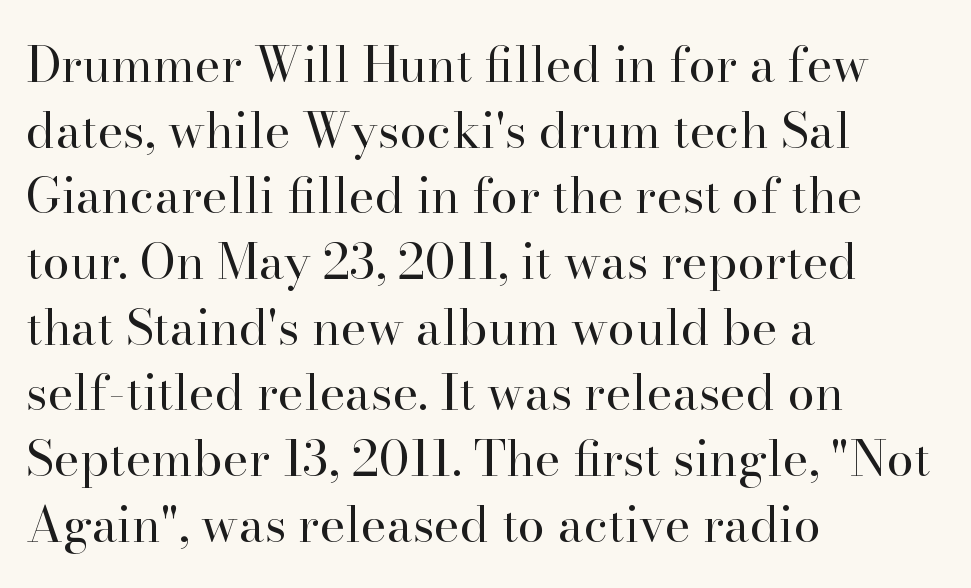
{"serif": "yes", "italic": "no", "bold": "no", "weight": "regular", "width": "normal", "stroke_contrast": "high", "x_height": "small", "monospaced": "no", "underline": "no", "align": "left", "line_spacing": "normal", "line_spacing_ratio": 1.34, "letter_spacing": "normal", "letter_spacing_em": 0.0, "glyph_px": 49}
